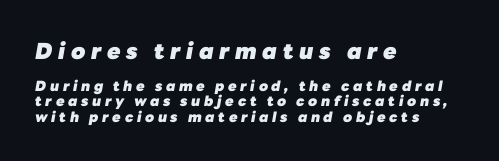
The image shows 22 px bold type, italic (leaning right); set left-aligned, tight line spacing (1.08x), unusually wide letter spacing (+0.26 em), not underlined; the first (top) block is 1.57x larger.
